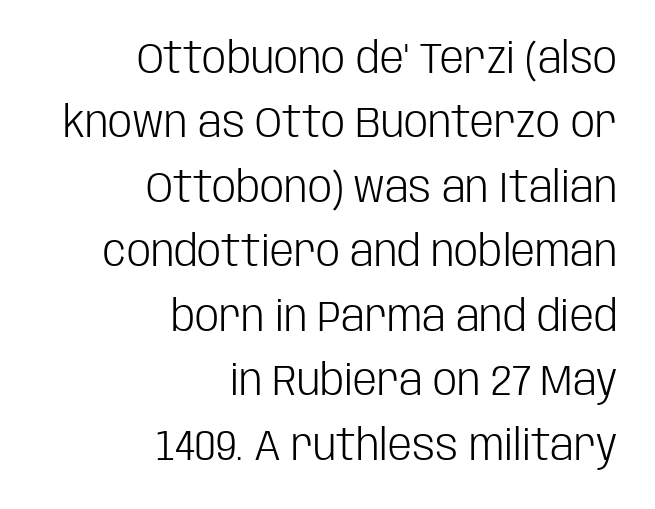
Q: Is the text bold? A: No.
Q: Is the text italic (slanted)? A: No, it is upright.
Q: Is the typeface a serif or a sans-serif typeface? A: Sans-serif.
Q: Is the text underlined? A: No.
Q: How is the paragraph aligned? A: Right-aligned.
Q: Is the spacing between letters normal or unusually wide? A: Normal.
Q: Is the spacing between lines tight, normal or loose? A: Normal.
Q: Width (condensed, normal, or wide)? A: Condensed.
Q: Stroke contrast? A: Low.
Q: x-height? A: Large.
Q: Monospaced? A: No.
